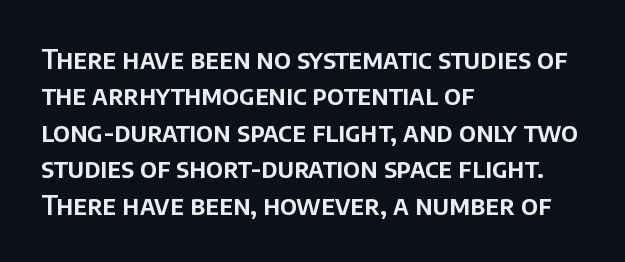
The image shows 27 px text type, upright; set left-aligned, normal line spacing (1.35x), normal letter spacing, not underlined.
